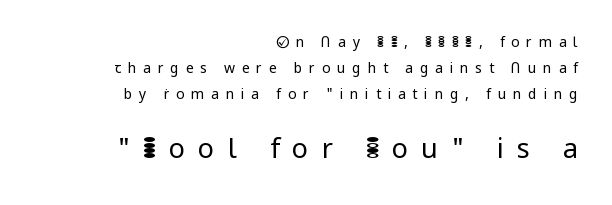
Q: Is the text bold? A: No.
Q: Is the text italic (slanted)? A: No, it is upright.
Q: Is the text underlined? A: No.
Q: How is the paragraph aligned? A: Right-aligned.
Q: Is the spacing between letters normal or unusually wide? A: Unusually wide.
Q: Which block of text is set in a larger size, the first (top) or the second (bottom)? A: The second (bottom) one.
